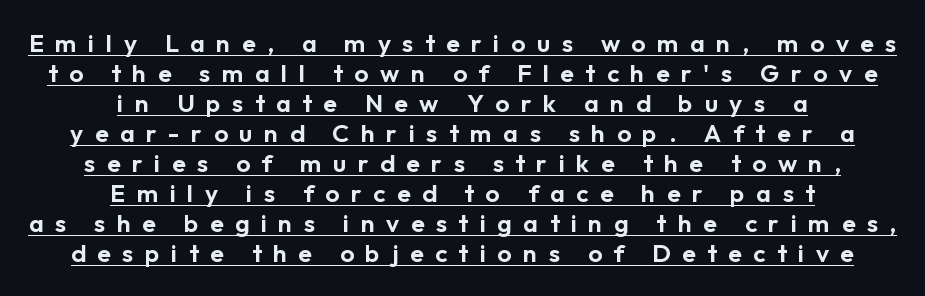
Q: Is the text italic (slanted)? A: No, it is upright.
Q: Is the text underlined? A: Yes.
Q: How is the paragraph aligned? A: Centered.
Q: Is the spacing between letters normal or unusually wide? A: Unusually wide.
